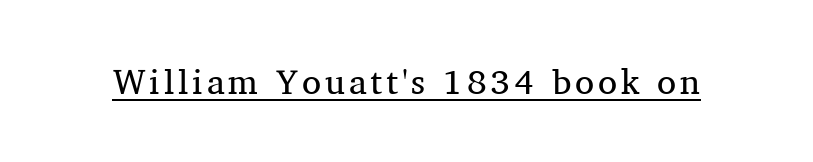
Descenders here cross a horizontal rule under the line. Old-style or modern, the face here clearly has serifs. It's the straight-up-and-down kind of type. Unbolded letterforms with no extra heft. Varying glyph widths throughout — classic text-font behaviour.
